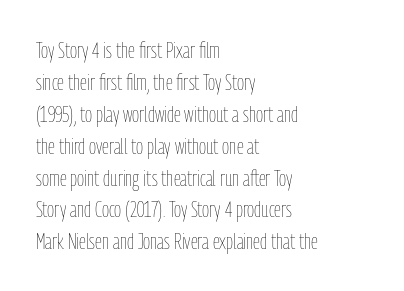
{"italic": "no", "bold": "no", "underline": "no", "align": "left", "line_spacing": "normal", "line_spacing_ratio": 1.45, "letter_spacing": "normal", "letter_spacing_em": 0.0, "glyph_px": 22}
